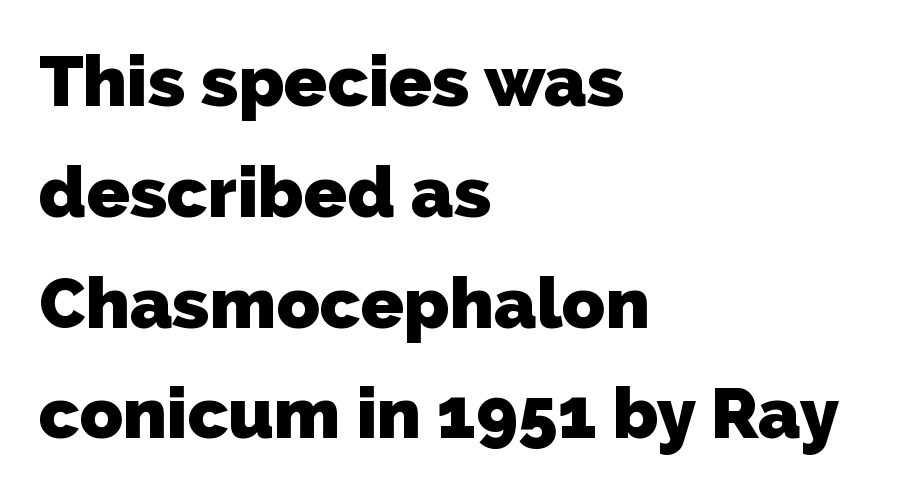
{"serif": "no", "bold": "yes", "weight": "heavy", "width": "normal", "stroke_contrast": "low", "x_height": "medium", "monospaced": "no", "underline": "no", "align": "left", "line_spacing": "normal", "line_spacing_ratio": 1.56, "letter_spacing": "normal", "letter_spacing_em": 0.0, "glyph_px": 71}
